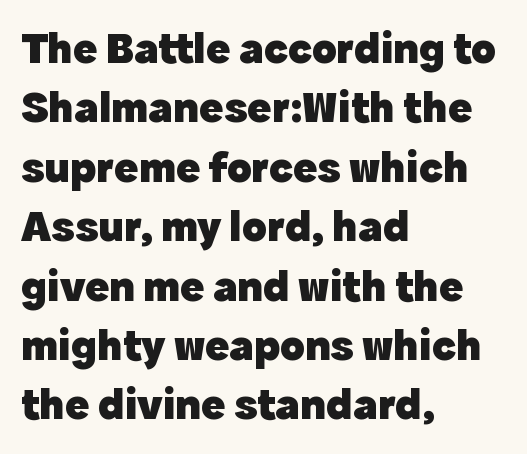
{"serif": "no", "italic": "no", "bold": "yes", "weight": "heavy", "width": "normal", "x_height": "medium", "monospaced": "no", "underline": "no", "align": "left", "line_spacing": "normal", "line_spacing_ratio": 1.32, "letter_spacing": "normal", "letter_spacing_em": 0.0, "glyph_px": 45}
